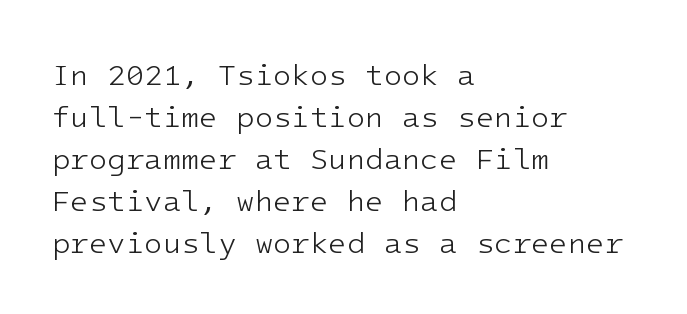
The image shows 30 px light sans-serif type, upright, monospaced; set left-aligned, normal line spacing (1.4x), normal letter spacing, not underlined; low stroke contrast and a medium x-height.
